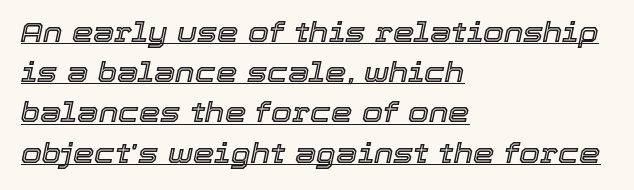
Between one letter and the next there's only the usual sliver of space. Is there much room between lines? A standard amount, neither cramped nor airy. This rendering uses left alignment, leaving the right contour irregular. Posture: slanted. Check the space under the baseline: a stroke is drawn there.
